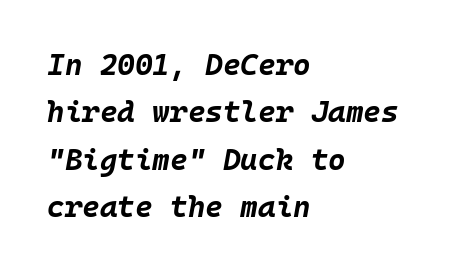
The image shows 30 px bold type, italic (leaning right), monospaced; set left-aligned, normal line spacing (1.58x), normal letter spacing, not underlined; low stroke contrast and a large x-height.
